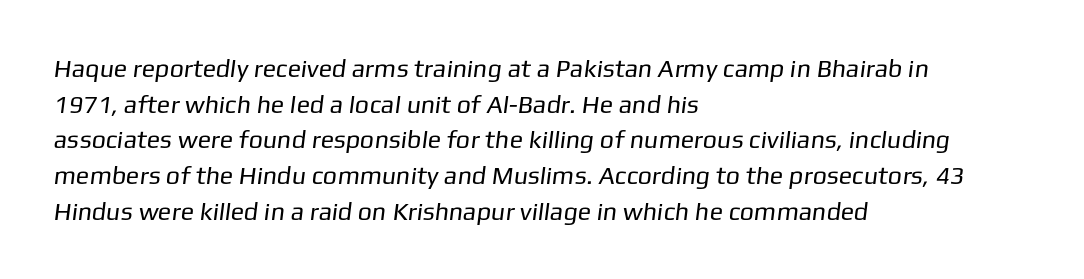
Q: Is the text bold? A: No.
Q: Is the text underlined? A: No.
Q: How is the paragraph aligned? A: Left-aligned.
Q: Is the spacing between letters normal or unusually wide? A: Normal.
Q: Is the spacing between lines tight, normal or loose? A: Normal.
